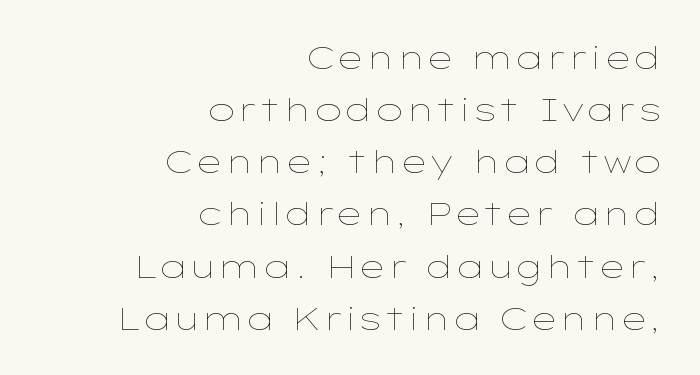
{"italic": "no", "bold": "no", "weight": "thin", "width": "wide", "stroke_contrast": "low", "x_height": "medium", "monospaced": "no", "underline": "no", "align": "right", "line_spacing": "normal", "line_spacing_ratio": 1.63, "letter_spacing": "normal", "letter_spacing_em": 0.0, "glyph_px": 32}
